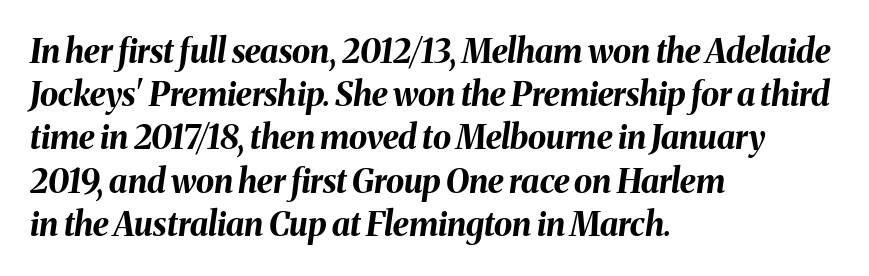
Slant detected: the letters are inclined. The letterforms sit shoulder to shoulder at normal distance. Baseline-to-baseline distance is the conventional proportion of letter height. This rendering uses left alignment, leaving the right contour irregular.
